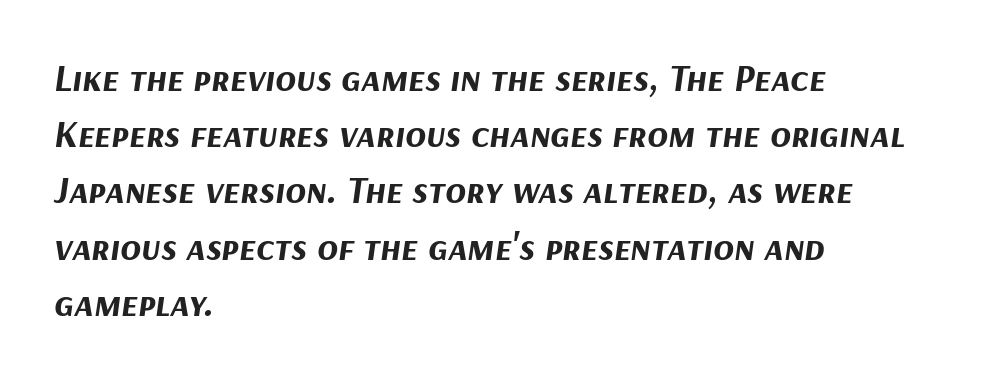
The image shows 38 px bold type, italic (leaning right); set left-aligned, normal line spacing (1.48x), normal letter spacing, not underlined; medium stroke contrast and a medium x-height.
